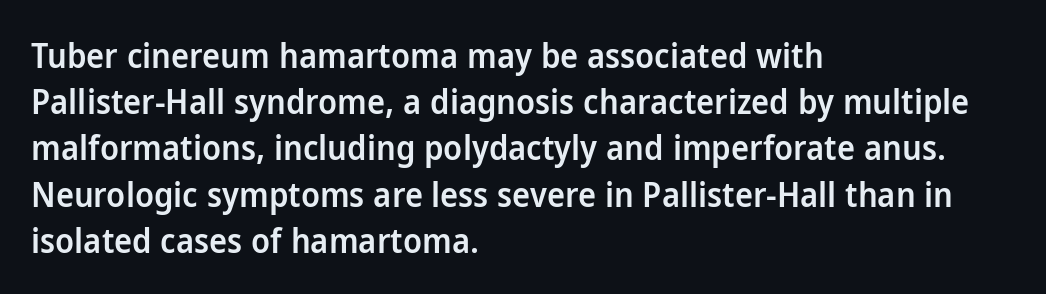
Proportional: the letters do not fall into vertical columns. Is the block centered? No — it sits flush against the left margin. This sample uses an upright cut, with every glyph sitting square on the baseline. This block has exactly the height ordinary leading produces. The baseline area is clear.
